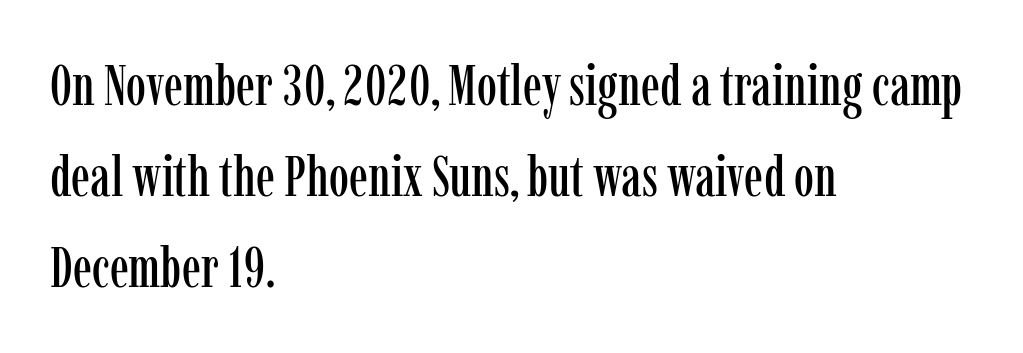
This sample has the flowing, uneven cadence of proportional lettering. Serifs: yes, visible at the terminals of the letterforms. You could call the tracking neutral — neither tight nor loose. Has an underline been added? It has not. A typesetter would call this leading conventional body-copy spacing. Do the letters lean? They stand straight.
